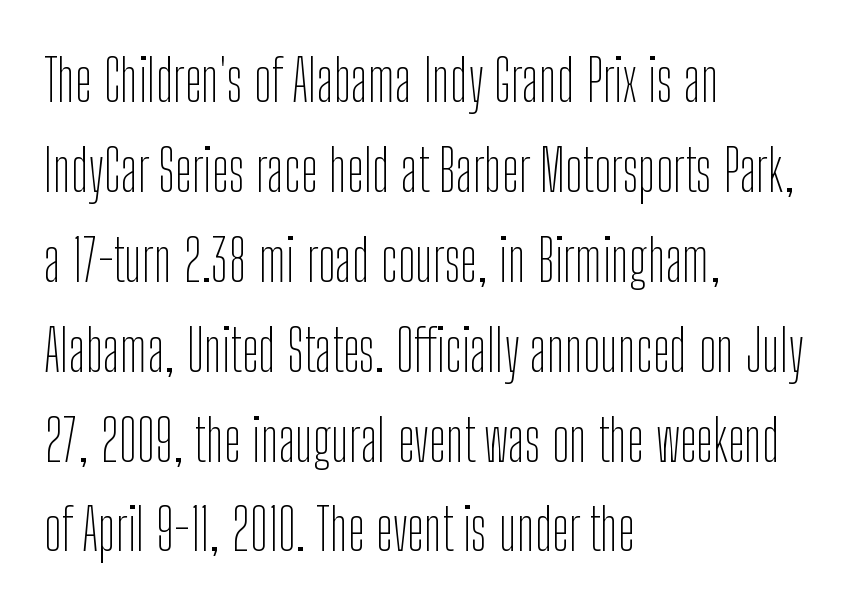
{"serif": "no", "italic": "no", "bold": "no", "weight": "thin", "width": "condensed", "stroke_contrast": "low", "x_height": "medium", "monospaced": "no", "underline": "no", "align": "left", "line_spacing": "normal", "line_spacing_ratio": 1.55, "letter_spacing": "normal", "letter_spacing_em": 0.0, "glyph_px": 58}
